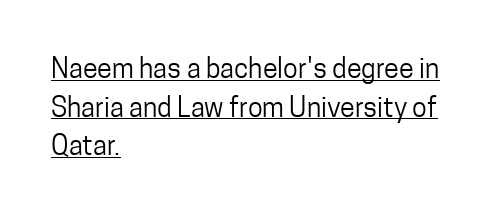
Letters have the restrained weight of plain body copy at most. What stands out about the letter spacing? Nothing — it is the standard amount. This block has exactly the height ordinary leading produces. Alignment: flush left.
